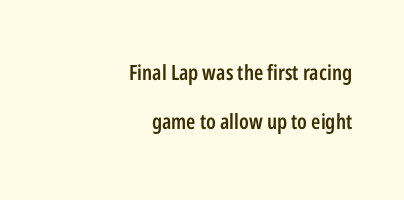
The lines in this sample share a right terminus and differ only in where they begin. Horizontal bands of white between lines are thick stripes. Spacing between characters is what you'd get straight out of the box. What weight is shown? A semibold, between regular and bold. Underline: absent. The font's upright variant was chosen for this text.
